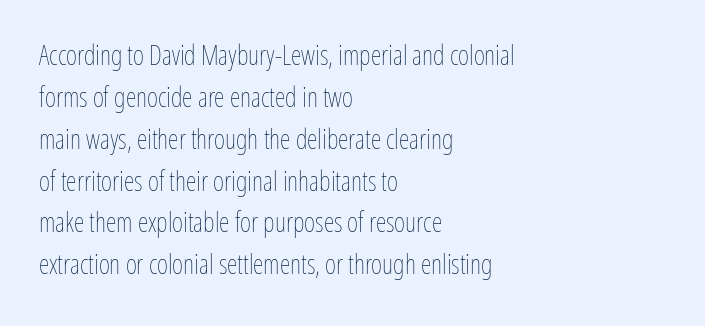
Anything drawn beneath the words? Only blank space. Each word holds together tightly as a unit, with standard inter-letter gaps. Each stroke keeps to a modest, everyday thickness or less. Normally led — the rows are evenly, conventionally spaced. In CSS terms this would be text-align: left. Does the lettering tilt? It doesn't — this is upright.
